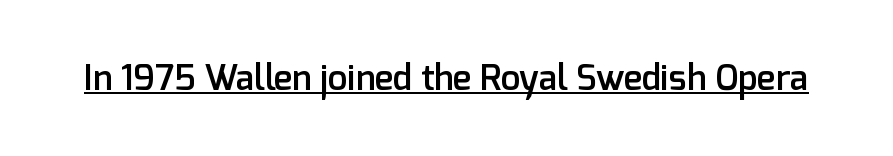
Q: Is the text bold? A: Semi-bold.
Q: Is the text italic (slanted)? A: No, it is upright.
Q: Is the typeface a serif or a sans-serif typeface? A: Sans-serif.
Q: Is the text underlined? A: Yes.
Q: Is the spacing between letters normal or unusually wide? A: Normal.
Q: Width (condensed, normal, or wide)? A: Normal.
Q: Stroke contrast? A: Low.
Q: x-height? A: Medium.
Q: Monospaced? A: No.
